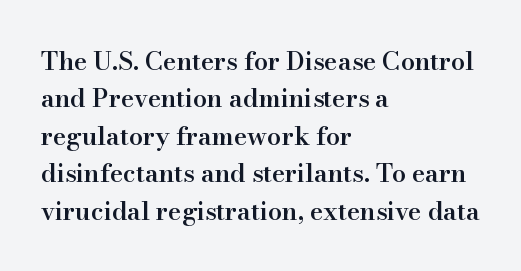
{"italic": "no", "bold": "semi", "underline": "no", "align": "left", "line_spacing": "normal", "line_spacing_ratio": 1.5, "letter_spacing": "normal", "letter_spacing_em": 0.0, "glyph_px": 25}
